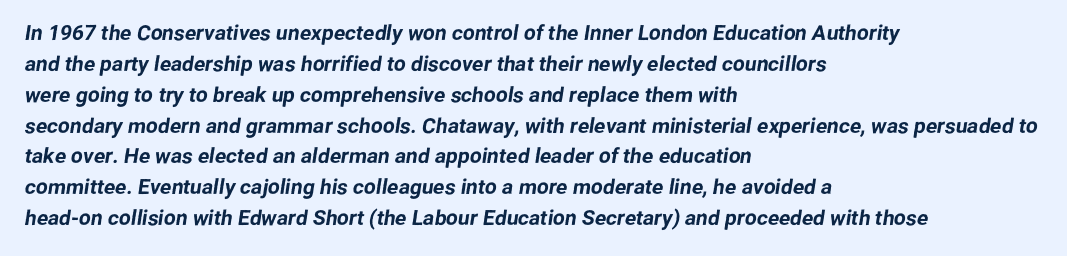
Q: Is the text underlined? A: No.
Q: How is the paragraph aligned? A: Left-aligned.
Q: Is the spacing between letters normal or unusually wide? A: Normal.
Q: Is the spacing between lines tight, normal or loose? A: Normal.
